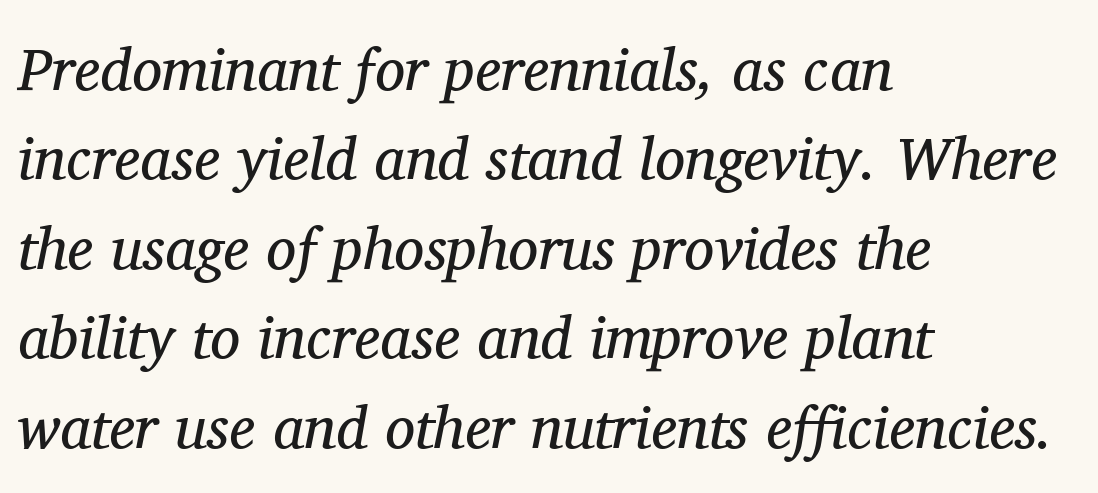
The image shows 60 px regular-weight serif type, italic (leaning right); set left-aligned, normal line spacing (1.49x), normal letter spacing, not underlined; medium stroke contrast and a medium x-height.
